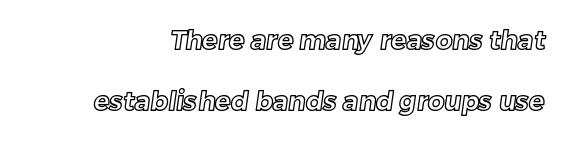
{"underline": "no", "line_spacing": "loose", "line_spacing_ratio": 2.33, "letter_spacing": "normal", "letter_spacing_em": 0.0, "glyph_px": 26}
